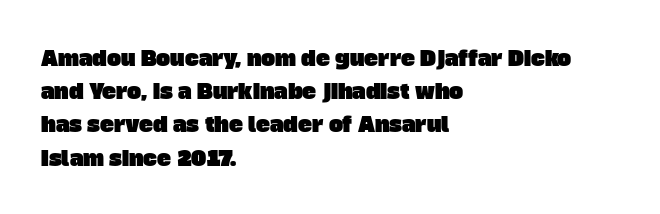
Q: Is the text underlined? A: No.
Q: How is the paragraph aligned? A: Left-aligned.
Q: Is the spacing between letters normal or unusually wide? A: Normal.
Q: Is the spacing between lines tight, normal or loose? A: Normal.
